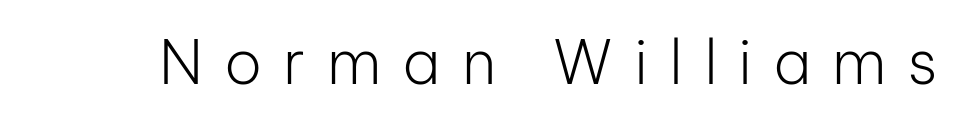
{"serif": "no", "italic": "no", "bold": "no", "weight": "light", "width": "normal", "stroke_contrast": "low", "x_height": "medium", "monospaced": "no", "underline": "no", "letter_spacing": "wide", "letter_spacing_em": 0.34, "glyph_px": 61}
